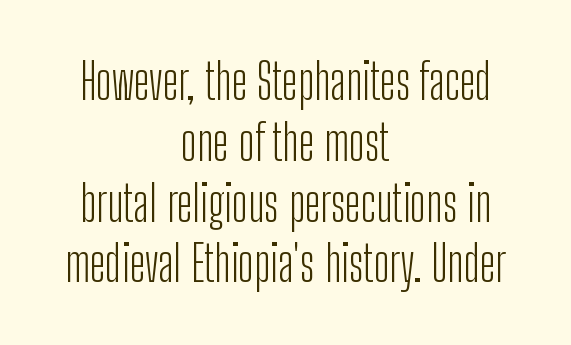
{"serif": "no", "italic": "no", "bold": "no", "weight": "light", "width": "condensed", "stroke_contrast": "low", "x_height": "medium", "monospaced": "no", "underline": "no", "align": "center", "line_spacing_ratio": 1.24, "letter_spacing": "normal", "letter_spacing_em": 0.0, "glyph_px": 49}
